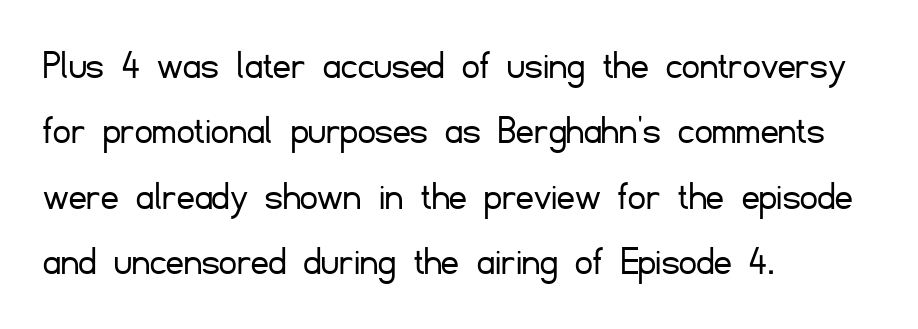
{"serif": "no", "italic": "no", "bold": "no", "weight": "light", "width": "normal", "stroke_contrast": "low", "x_height": "small", "monospaced": "no", "underline": "no", "align": "left", "line_spacing": "normal", "line_spacing_ratio": 1.52, "letter_spacing": "normal", "letter_spacing_em": 0.0, "glyph_px": 43}
